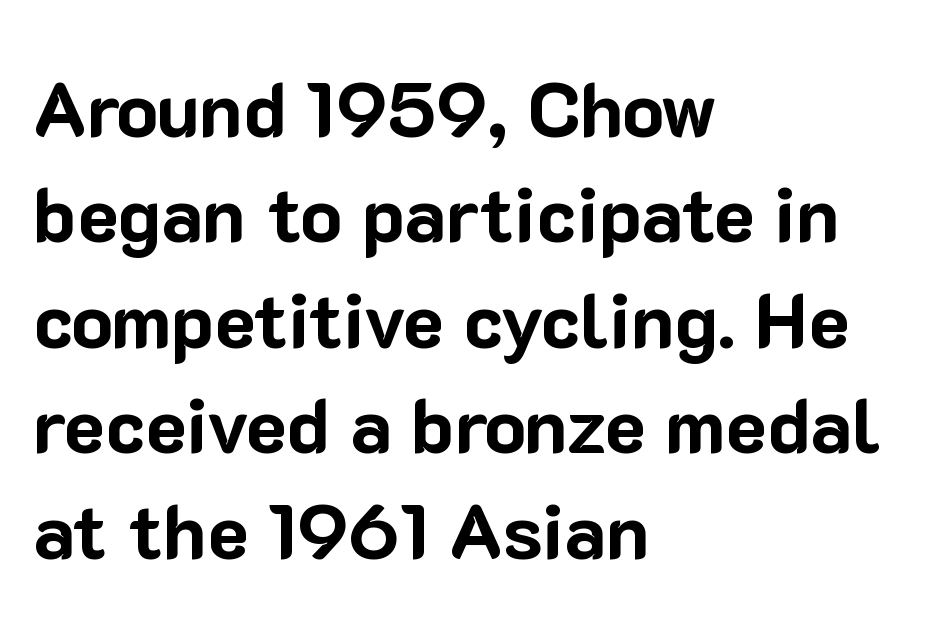
{"serif": "no", "italic": "no", "bold": "yes", "weight": "bold", "width": "normal", "stroke_contrast": "low", "x_height": "medium", "monospaced": "no", "underline": "no", "align": "left", "line_spacing": "normal", "line_spacing_ratio": 1.37, "letter_spacing": "normal", "letter_spacing_em": 0.0, "glyph_px": 77}
